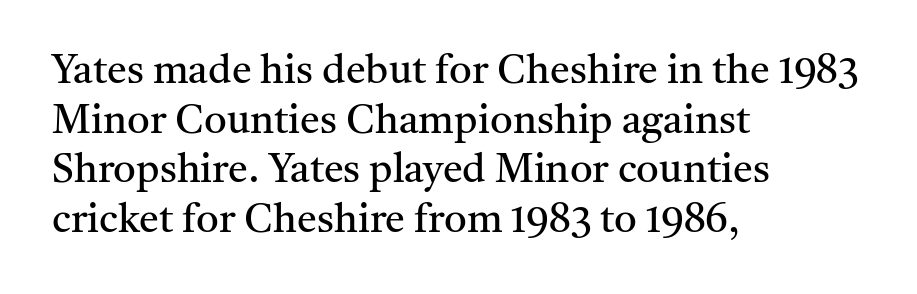
The image shows 40 px regular-weight serif type, upright; set left-aligned, line spacing 1.24x, normal letter spacing, not underlined; medium stroke contrast and a medium x-height.
